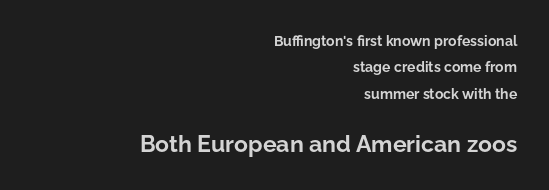
{"italic": "no", "bold": "yes", "underline": "no", "align": "right", "line_spacing_ratio": 1.89, "letter_spacing": "normal", "letter_spacing_em": 0.0, "larger_block": "second", "size_ratio": 1.64, "glyph_px": 23}
